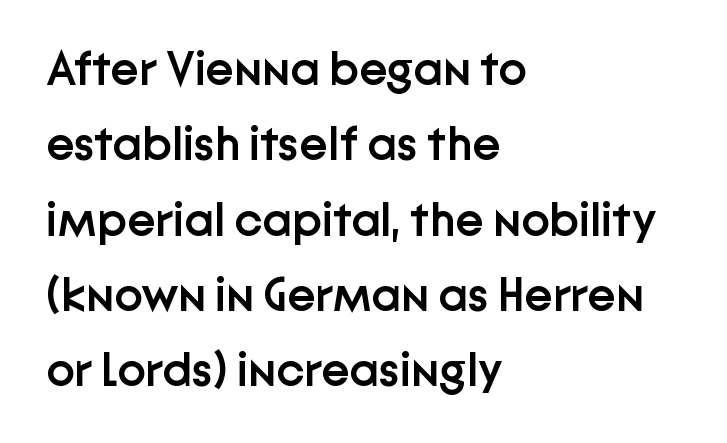
Q: Is the text bold? A: Semi-bold.
Q: Is the text italic (slanted)? A: No, it is upright.
Q: Is the typeface a serif or a sans-serif typeface? A: Sans-serif.
Q: Is the text underlined? A: No.
Q: How is the paragraph aligned? A: Left-aligned.
Q: Is the spacing between letters normal or unusually wide? A: Normal.
Q: Is the spacing between lines tight, normal or loose? A: Normal.
Q: Width (condensed, normal, or wide)? A: Normal.
Q: Stroke contrast? A: Low.
Q: x-height? A: Medium.
Q: Monospaced? A: No.
